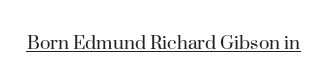
Does a line run under the words? Yes, clearly. Each word holds together tightly as a unit, with standard inter-letter gaps. When letters stand straight like this, we call the style roman or upright. Compared with a typical body face, this is equally light or lighter still.
